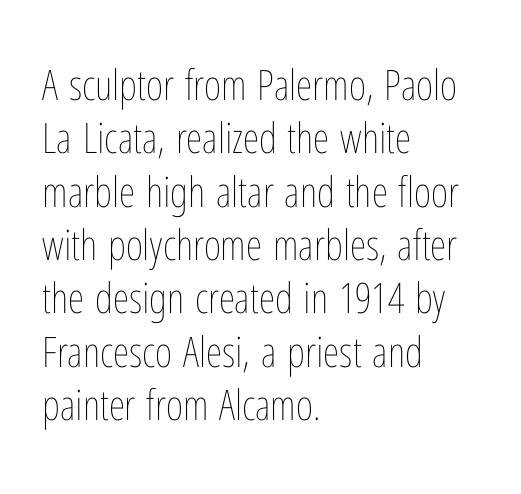
A roman cut, with each character standing at attention. Looks like regular typesetting: each glyph gets only the width it needs. The rendering keeps characters at their native spacing. Honestly, the row spacing looks completely unremarkable. The glyphs are unaccompanied by any horizontal stroke below them. The passage shown is not bold in any degree.
